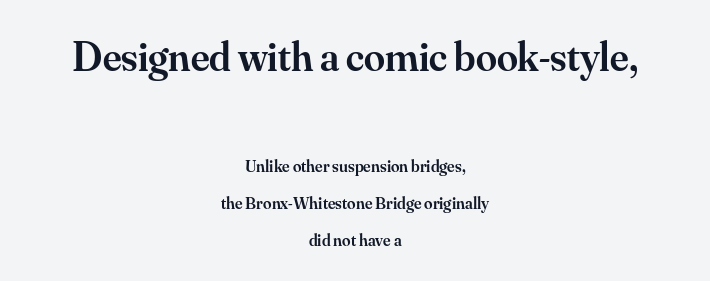
Q: Is the text bold? A: Semi-bold.
Q: Is the text italic (slanted)? A: No, it is upright.
Q: Is the typeface a serif or a sans-serif typeface? A: Serif.
Q: Is the text underlined? A: No.
Q: How is the paragraph aligned? A: Centered.
Q: Is the spacing between letters normal or unusually wide? A: Normal.
Q: Is the spacing between lines tight, normal or loose? A: Loose.
Q: Which block of text is set in a larger size, the first (top) or the second (bottom)? A: The first (top) one.
Q: Width (condensed, normal, or wide)? A: Normal.
Q: Stroke contrast? A: Medium.
Q: x-height? A: Small.
Q: Monospaced? A: No.
